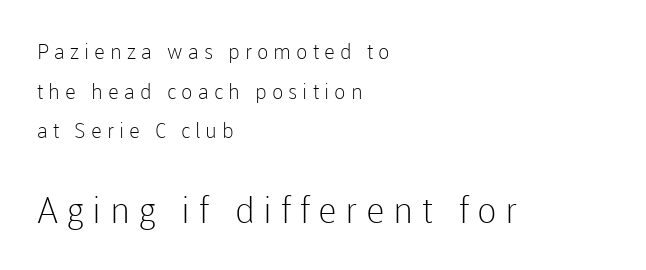
The image shows 36 px light sans-serif type, upright; set left-aligned, line spacing 1.89x, unusually wide letter spacing (+0.24 em), not underlined; the second (bottom) block is 1.71x larger; low stroke contrast and a medium x-height.
